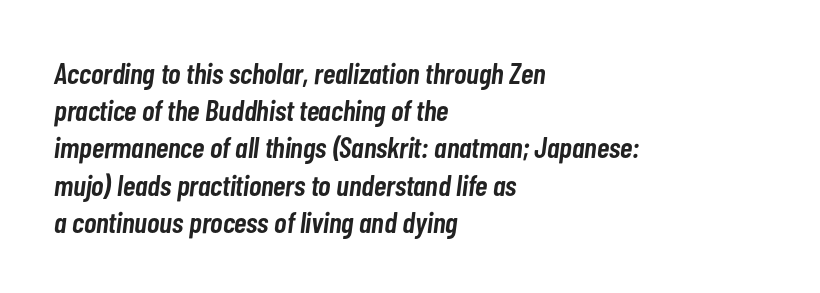
{"italic": "yes", "lean": "right", "slant_degrees": 7, "bold": "semi", "weight": "semibold", "width": "condensed", "stroke_contrast": "low", "x_height": "medium", "monospaced": "no", "underline": "no", "align": "left", "line_spacing_ratio": 1.24, "letter_spacing": "normal", "letter_spacing_em": 0.0, "glyph_px": 30}
